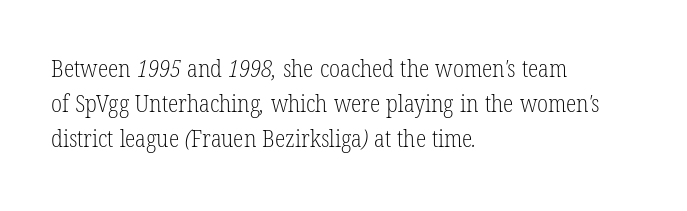
{"bold": "no", "underline": "no", "align": "left", "line_spacing": "normal", "line_spacing_ratio": 1.46, "letter_spacing": "normal", "letter_spacing_em": 0.0, "glyph_px": 24}
